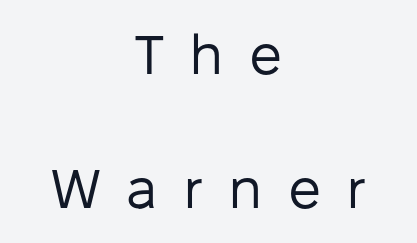
Q: Is the text bold? A: No.
Q: Is the text italic (slanted)? A: No, it is upright.
Q: Is the typeface a serif or a sans-serif typeface? A: Sans-serif.
Q: Is the text underlined? A: No.
Q: How is the paragraph aligned? A: Centered.
Q: Is the spacing between letters normal or unusually wide? A: Unusually wide.
Q: Is the spacing between lines tight, normal or loose? A: Loose.
Q: Width (condensed, normal, or wide)? A: Normal.
Q: Stroke contrast? A: Low.
Q: x-height? A: Medium.
Q: Monospaced? A: No.
